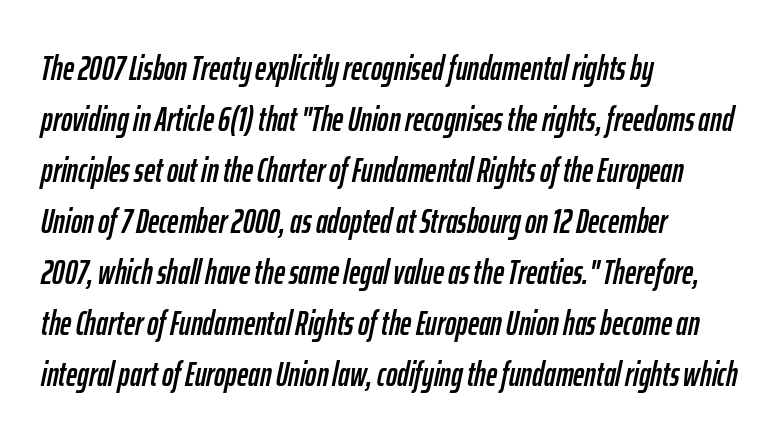
{"italic": "yes", "lean": "right", "slant_degrees": 12, "width": "condensed", "stroke_contrast": "low", "x_height": "medium", "monospaced": "no", "underline": "no", "align": "left", "line_spacing": "normal", "line_spacing_ratio": 1.5, "letter_spacing": "normal", "letter_spacing_em": 0.0, "glyph_px": 34}
